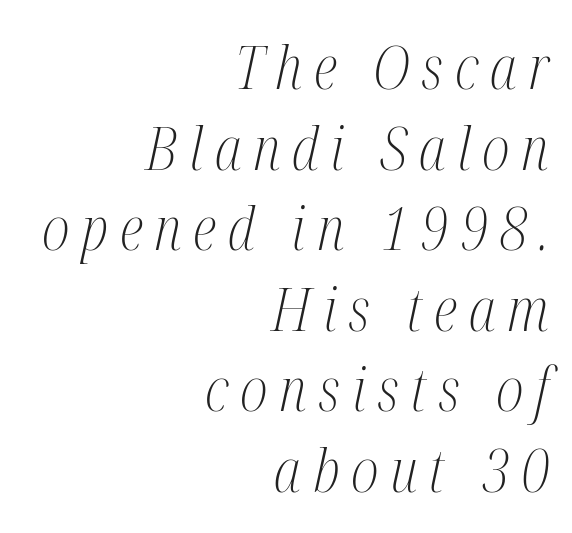
Q: Is the text bold? A: No.
Q: Is the text italic (slanted)? A: Yes, it leans right by about 12 degrees.
Q: Is the typeface a serif or a sans-serif typeface? A: Serif.
Q: Is the text underlined? A: No.
Q: How is the paragraph aligned? A: Right-aligned.
Q: Is the spacing between lines tight, normal or loose? A: Normal.
Q: Width (condensed, normal, or wide)? A: Condensed.
Q: Stroke contrast? A: Medium.
Q: x-height? A: Medium.
Q: Monospaced? A: No.
